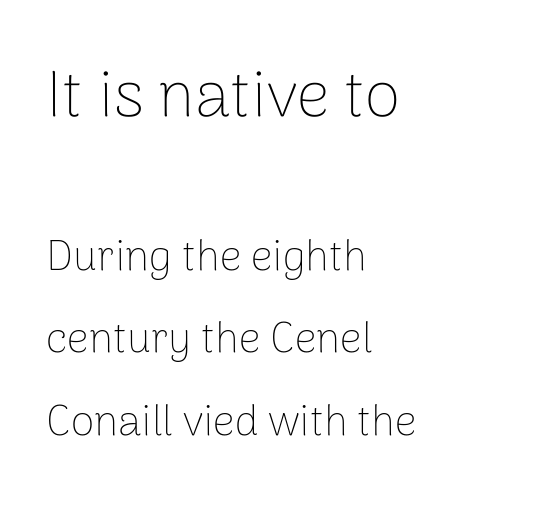
Is the block centered? No — it sits flush against the left margin. These lines are composed in type without serifs. These two chunks differ in scale, with the top chunk taking the larger measure. Think standard paragraph weight, or any step lighter than that. This is roman type, the default non-slanted kind. Is there much room between lines? Yes — plenty of vertical air separates them.
